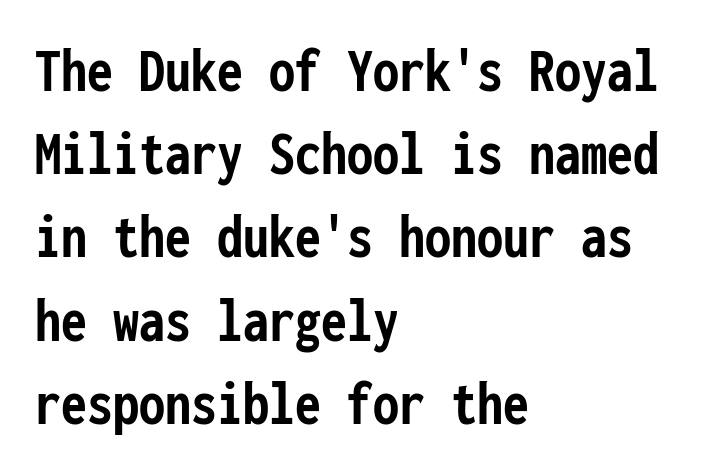
Letterform terminals end flat and unadorned throughout the passage. Does the weight exceed regular? Yes, all the way to bold. The designer left line spacing at the default. If you drew a line through each stem, it would be perfectly vertical. You could count columns in this text — the font is strictly monospaced. Horizontally, the lines are justified to the leading edge only.
